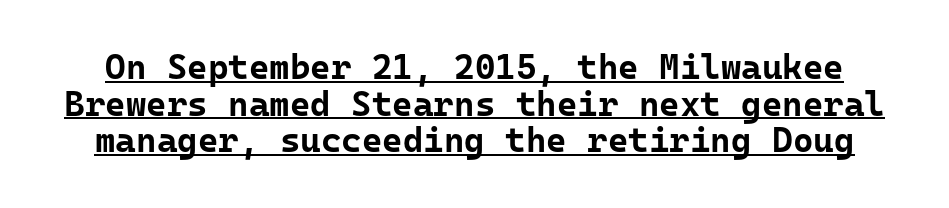
{"serif": "no", "italic": "no", "bold": "yes", "weight": "bold", "width": "normal", "stroke_contrast": "low", "x_height": "medium", "monospaced": "yes", "underline": "yes", "line_spacing": "tight", "line_spacing_ratio": 1.05, "letter_spacing": "normal", "letter_spacing_em": 0.0, "glyph_px": 35}
